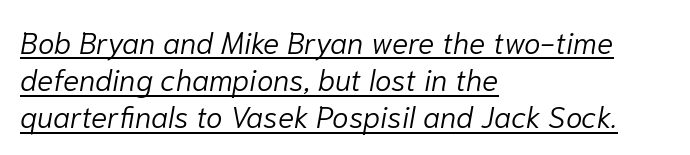
The image shows 30 px light type, italic (leaning right); set left-aligned, line spacing 1.24x, normal letter spacing, underlined; low stroke contrast and a medium x-height.
